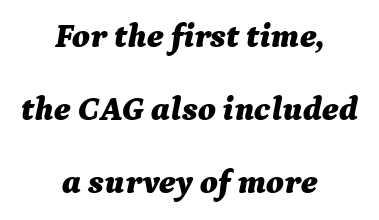
Here the glyphs are tracked normally, forming tight word shapes. Honestly, the rows look like they've been pulled way apart. The typography opts for an oblique posture over an upright one. These lines stack symmetrically, like a column narrowing and widening about its center. Does the weight exceed regular? Yes, all the way to bold. The space beneath each line is pristine and unruled.
